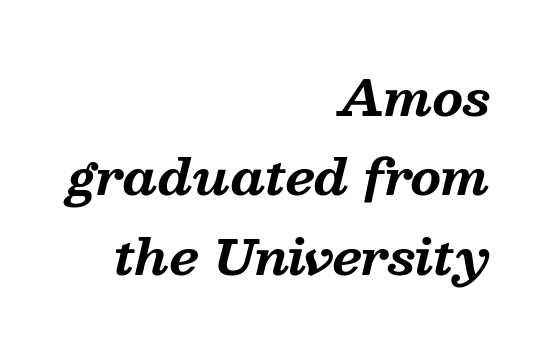
Q: Is the text bold? A: Yes.
Q: Is the text italic (slanted)? A: Yes, it leans right by about 13 degrees.
Q: Is the typeface a serif or a sans-serif typeface? A: Serif.
Q: Is the text underlined? A: No.
Q: How is the paragraph aligned? A: Right-aligned.
Q: Is the spacing between letters normal or unusually wide? A: Normal.
Q: Is the spacing between lines tight, normal or loose? A: Normal.
Q: Width (condensed, normal, or wide)? A: Normal.
Q: Stroke contrast? A: Medium.
Q: x-height? A: Medium.
Q: Monospaced? A: No.
